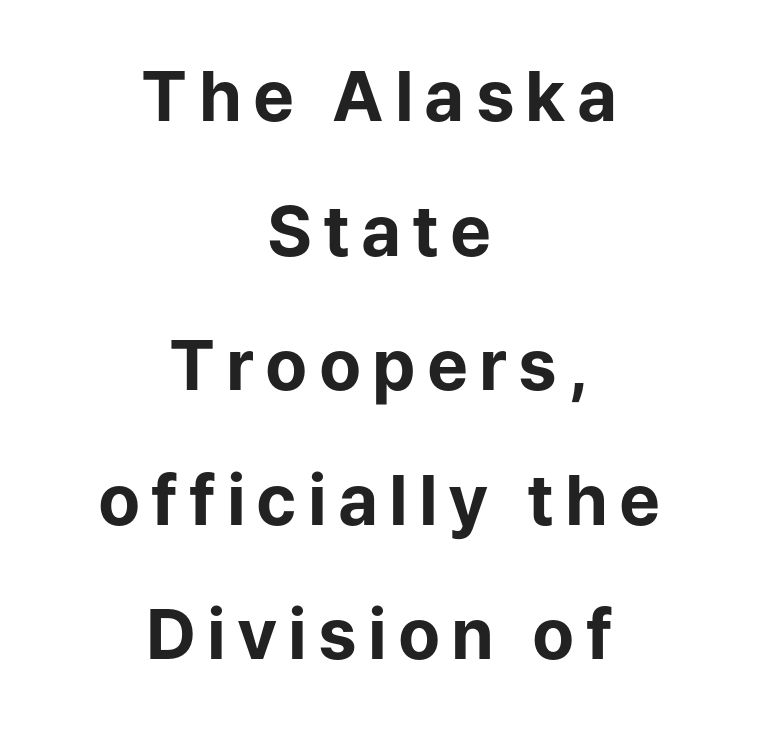
The image shows 69 px bold sans-serif type, upright; set centered, loose line spacing (1.95x), not underlined; low stroke contrast and a medium x-height.
